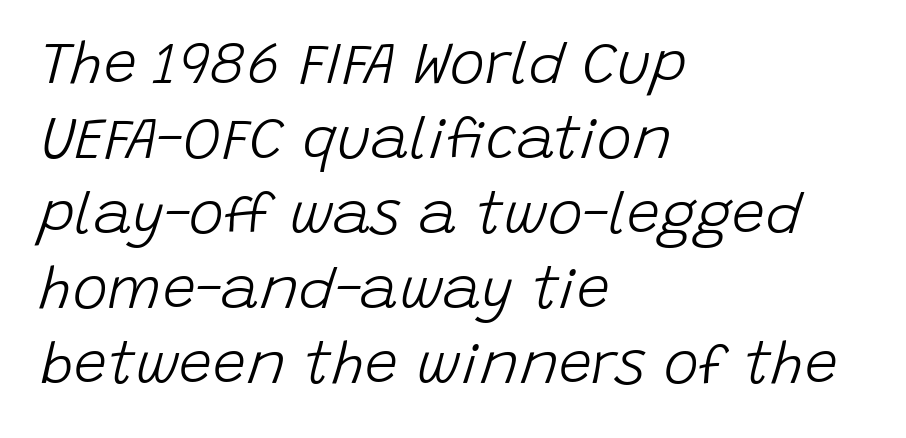
Q: Is the text bold? A: No.
Q: Is the text italic (slanted)? A: Yes, it leans right by about 15 degrees.
Q: Is the text underlined? A: No.
Q: How is the paragraph aligned? A: Left-aligned.
Q: Is the spacing between letters normal or unusually wide? A: Normal.
Q: Is the spacing between lines tight, normal or loose? A: Normal.
Q: Width (condensed, normal, or wide)? A: Normal.
Q: Stroke contrast? A: Low.
Q: x-height? A: Large.
Q: Monospaced? A: No.
